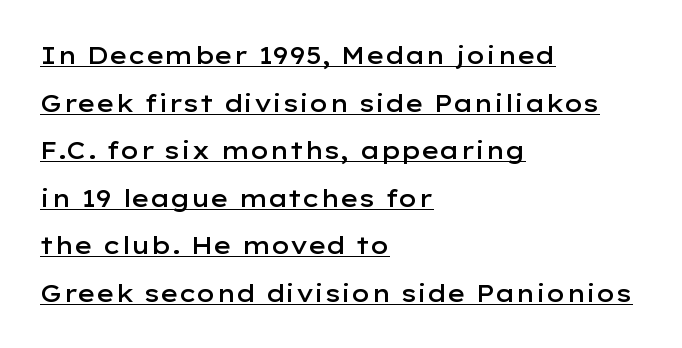
{"italic": "no", "bold": "semi", "underline": "yes", "align": "left", "line_spacing": "loose", "line_spacing_ratio": 1.98, "letter_spacing": "normal", "letter_spacing_em": 0.0, "glyph_px": 24}
